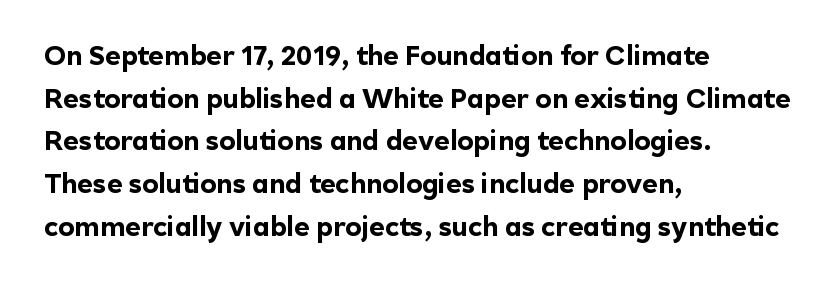
Typesetter's note: full bold, strokes at maximum text heaviness. Compared with typical paragraphs, the rows here are spaced about the same. Layout note: lines flush left. The passage shown is not underscored anywhere.
